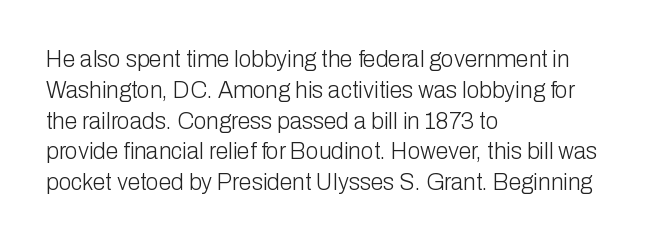
{"italic": "no", "bold": "no", "underline": "no", "align": "left", "line_spacing": "normal", "line_spacing_ratio": 1.34, "letter_spacing": "normal", "letter_spacing_em": 0.0, "glyph_px": 23}
